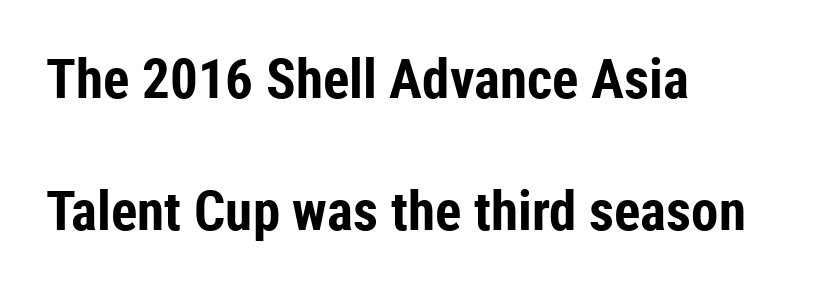
The image shows 55 px bold, condensed sans-serif type, upright; set left-aligned, loose line spacing (2.4x), normal letter spacing, not underlined; low stroke contrast and a medium x-height.
